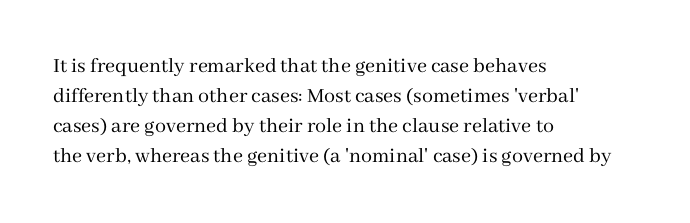
Q: Is the text bold? A: No.
Q: Is the text italic (slanted)? A: No, it is upright.
Q: Is the text underlined? A: No.
Q: How is the paragraph aligned? A: Left-aligned.
Q: Is the spacing between letters normal or unusually wide? A: Normal.
Q: Is the spacing between lines tight, normal or loose? A: Normal.
